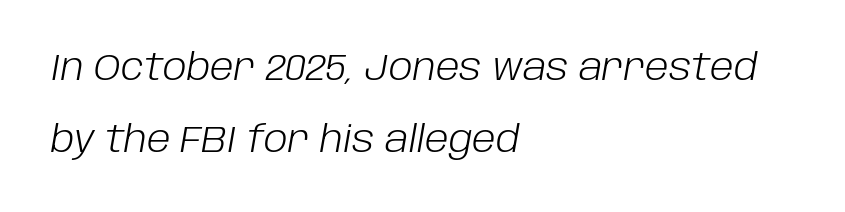
The image shows 36 px light type, italic (leaning right); set left-aligned, loose line spacing (1.99x), normal letter spacing, not underlined; low stroke contrast and a large x-height.
